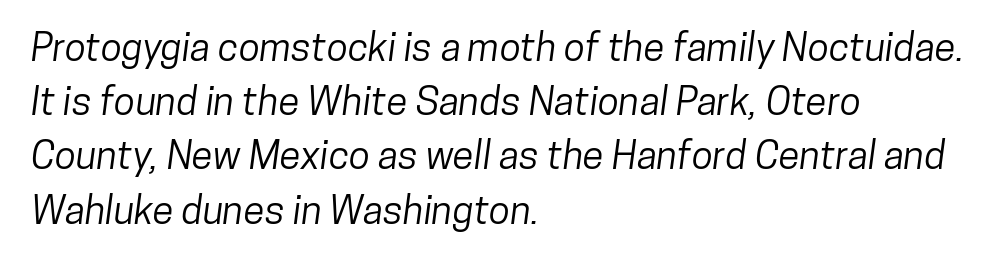
This sample has the flowing, uneven cadence of proportional lettering. Typeset ragged right — the left edge is the straight one. The glyphs in this specimen are sans serif. Letter spacing: default.
